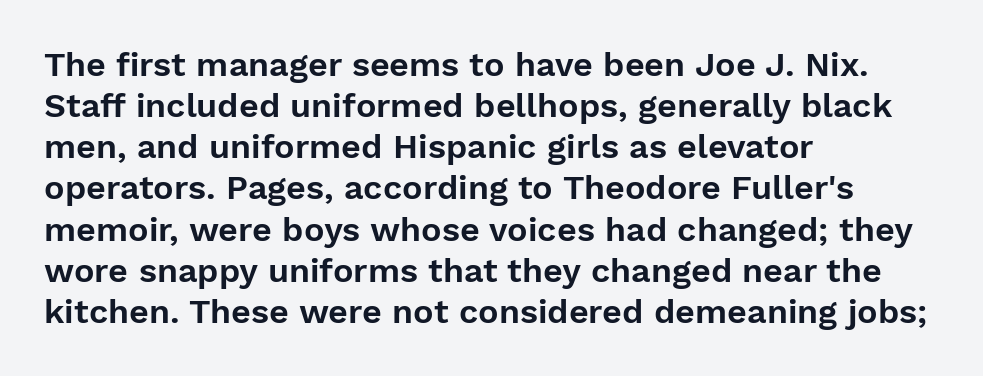
The image shows 34 px sans-serif type, upright; set left-aligned, line spacing 1.21x, normal letter spacing, not underlined; low stroke contrast and a medium x-height.
